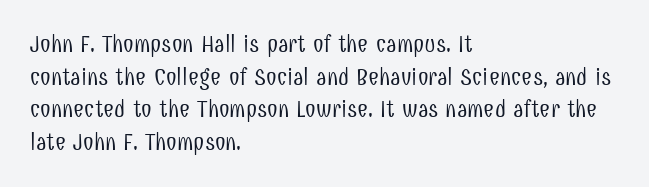
Plain, unruled lines of type. Ordinary non-slanted type is in use. Does extra space separate the letters? No, they use regular spacing. This is not heavy type; no bold has been used. These lines sit exactly where default settings would place them. Reading down the block, your eye returns to a fixed left position each line.
